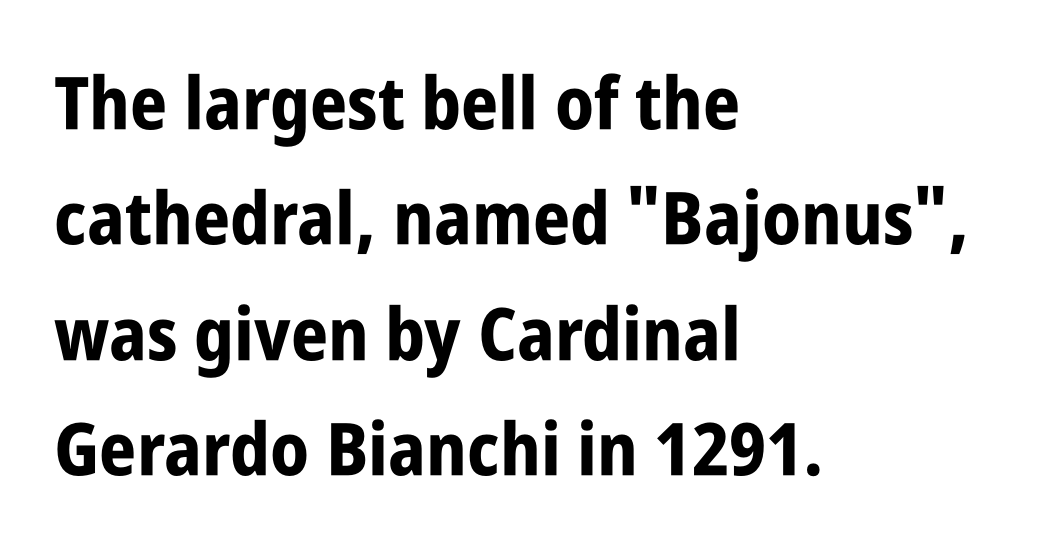
Observe the absence of serifs on each vertical stroke in this sample. Reading down the column, the eye jumps a familiar distance to each next line. The rendering uses natural spacing where letterforms have individual widths. Casual observation: everything's shoved over to the left. Vertical strokes here are truly vertical.
